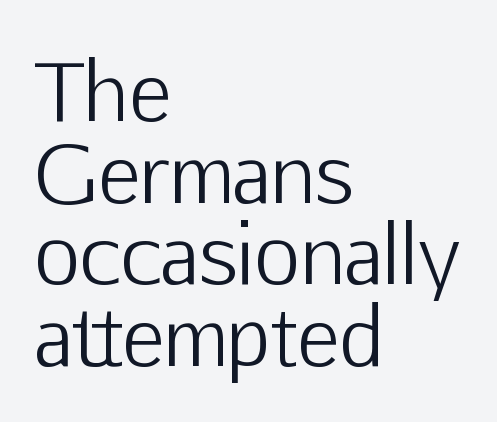
The image shows 80 px light sans-serif type, upright; set left-aligned, tight line spacing (1.02x), normal letter spacing, not underlined; low stroke contrast and a medium x-height.
